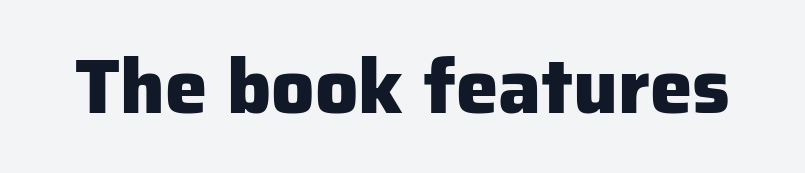
The image shows 76 px heavy sans-serif type, upright; set normal letter spacing, not underlined; low stroke contrast and a medium x-height.
